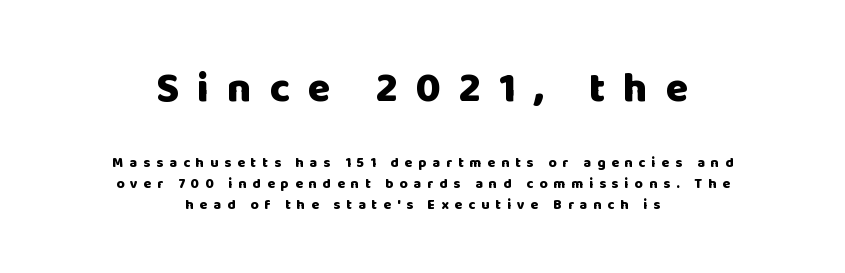
Q: Is the text bold? A: Yes.
Q: Is the text italic (slanted)? A: No, it is upright.
Q: Is the typeface a serif or a sans-serif typeface? A: Sans-serif.
Q: Is the text underlined? A: No.
Q: How is the paragraph aligned? A: Centered.
Q: Is the spacing between letters normal or unusually wide? A: Unusually wide.
Q: Is the spacing between lines tight, normal or loose? A: Normal.
Q: Which block of text is set in a larger size, the first (top) or the second (bottom)? A: The first (top) one.
Q: Width (condensed, normal, or wide)? A: Normal.
Q: Stroke contrast? A: Low.
Q: x-height? A: Large.
Q: Monospaced? A: No.
